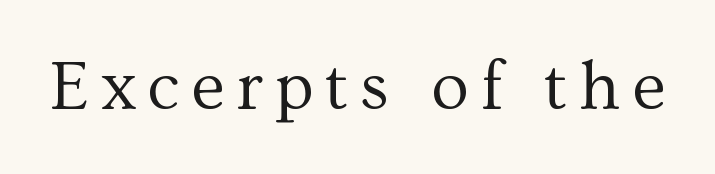
The image shows 69 px regular-weight serif type, upright; set not underlined; medium stroke contrast and a medium x-height.
